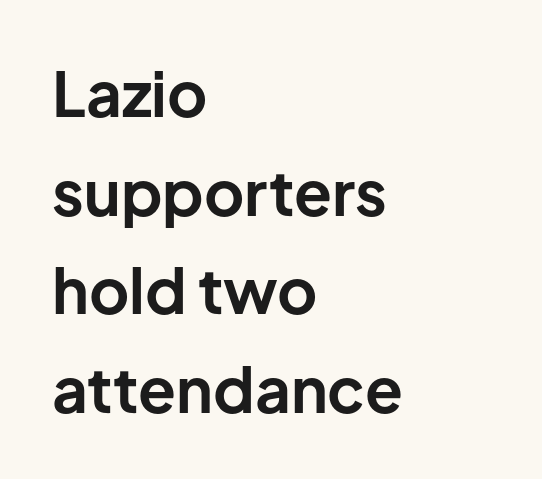
The image shows 62 px bold sans-serif type, upright; set left-aligned, normal line spacing (1.59x), normal letter spacing, not underlined; low stroke contrast and a medium x-height.
